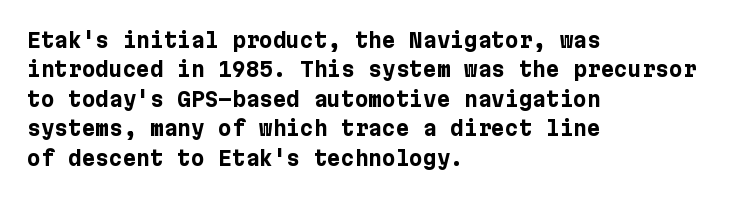
Posture: upright roman. Underlining? Definitely not there. Each line starts at the same left margin while the right side varies. Stroke thickness is high; the sample reads as a true bold. The block of text has a typical density, with ordinary space between rows.
